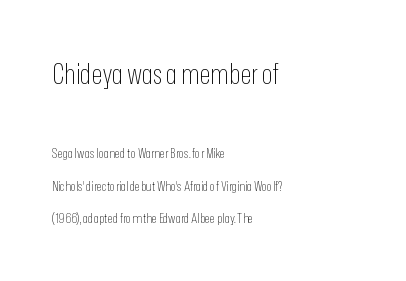
Q: Is the text bold? A: No.
Q: Is the text italic (slanted)? A: No, it is upright.
Q: Is the typeface a serif or a sans-serif typeface? A: Sans-serif.
Q: Is the text underlined? A: No.
Q: How is the paragraph aligned? A: Left-aligned.
Q: Is the spacing between letters normal or unusually wide? A: Normal.
Q: Is the spacing between lines tight, normal or loose? A: Loose.
Q: Which block of text is set in a larger size, the first (top) or the second (bottom)? A: The first (top) one.
Q: Width (condensed, normal, or wide)? A: Condensed.
Q: Stroke contrast? A: Low.
Q: x-height? A: Medium.
Q: Monospaced? A: No.
